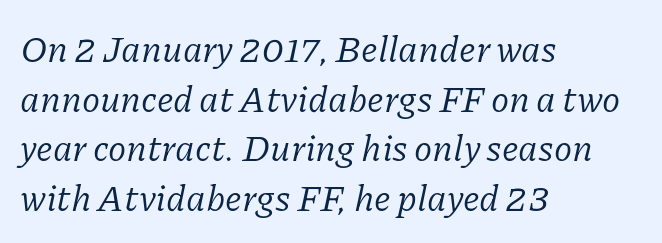
Compared with typical body copy, the letter spacing here is the same. Interline gaps are of average width in this sample. Character widths vary here, with narrow letters taking less room than wide ones. The characters are drawn with everyday or finer stroke widths.
